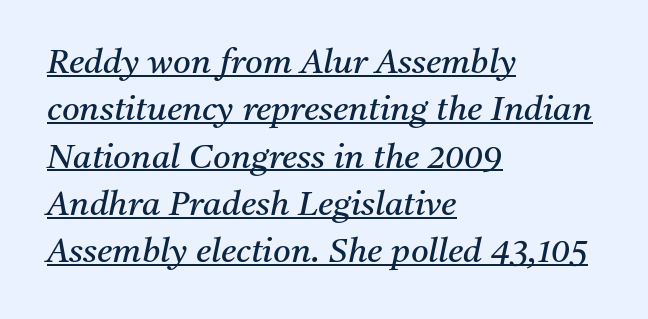
The image shows 34 px regular-weight serif type, italic (leaning right); set left-aligned, normal line spacing (1.39x), normal letter spacing, underlined; medium stroke contrast and a medium x-height.
